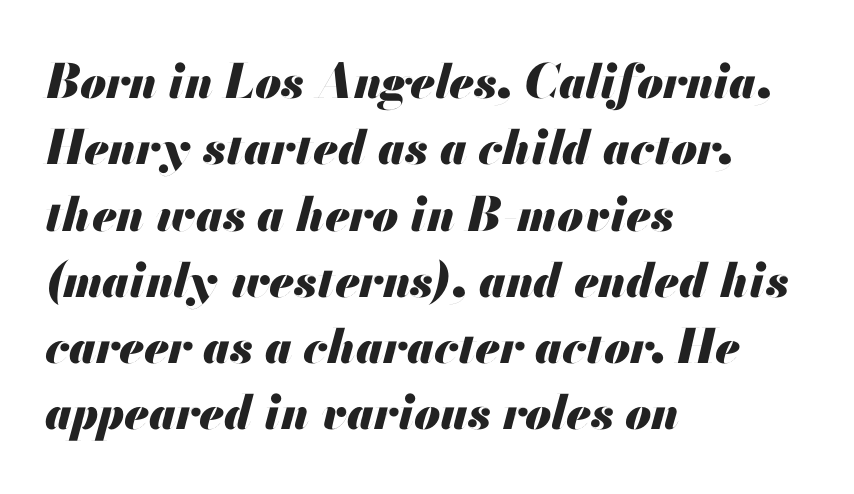
The image shows 47 px heavy type, italic (leaning right); set left-aligned, normal line spacing (1.41x), normal letter spacing, not underlined; medium stroke contrast and a small x-height.
